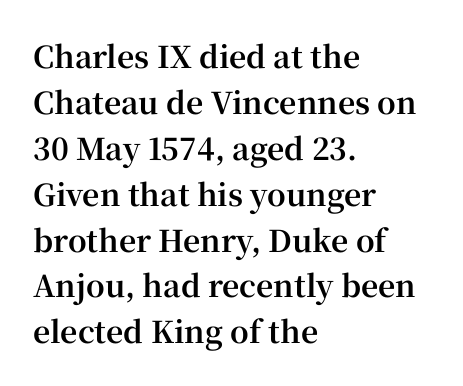
Q: Is the text bold? A: Yes.
Q: Is the text italic (slanted)? A: No, it is upright.
Q: Is the typeface a serif or a sans-serif typeface? A: Serif.
Q: Is the text underlined? A: No.
Q: How is the paragraph aligned? A: Left-aligned.
Q: Is the spacing between letters normal or unusually wide? A: Normal.
Q: Is the spacing between lines tight, normal or loose? A: Normal.
Q: Width (condensed, normal, or wide)? A: Normal.
Q: Stroke contrast? A: High.
Q: x-height? A: Medium.
Q: Monospaced? A: No.
